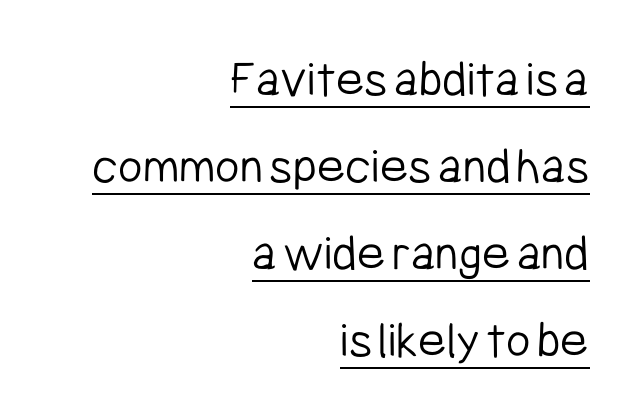
The image shows 53 px light, condensed sans-serif type, upright; set right-aligned, normal line spacing (1.64x), normal letter spacing, underlined; low stroke contrast and a medium x-height.
